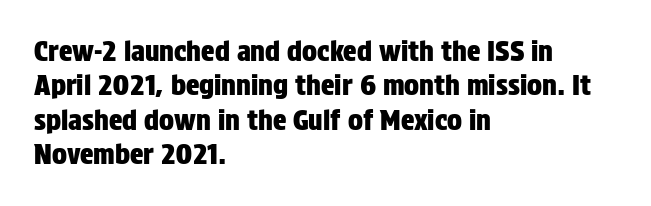
The letters stand straight up with perfectly vertical stems. Alignment: flush left. Letterform terminals end flat and unadorned throughout the passage. Beneath every word, the page is bare. The face used here is rendered with its standard letterfit. The face used here is proportionally spaced, like ordinary book or web type.
